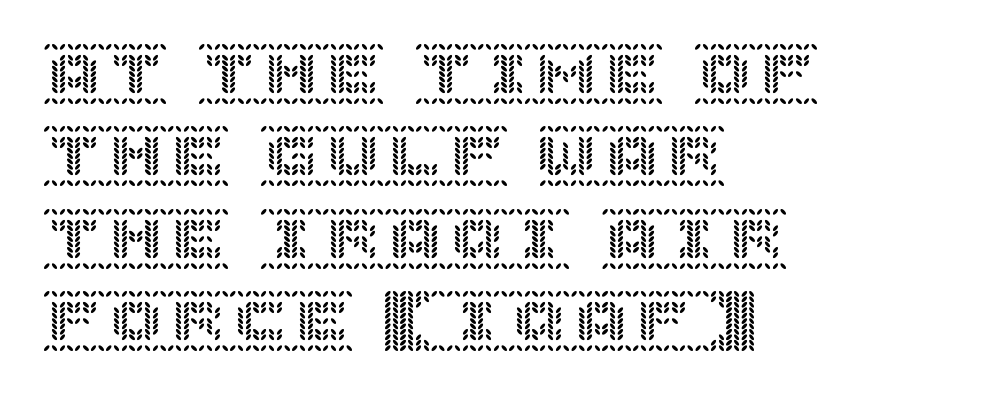
Q: Is the text italic (slanted)? A: No, it is upright.
Q: Is the text underlined? A: No.
Q: How is the paragraph aligned? A: Left-aligned.
Q: Is the spacing between letters normal or unusually wide? A: Normal.
Q: Is the spacing between lines tight, normal or loose? A: Normal.
Q: Width (condensed, normal, or wide)? A: Normal.
Q: x-height? A: Large.
